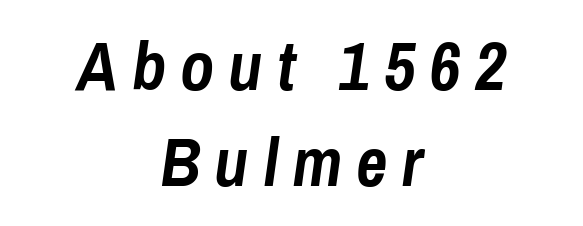
Q: Is the text bold? A: Yes.
Q: Is the text italic (slanted)? A: Yes, it leans right by about 8 degrees.
Q: Is the text underlined? A: No.
Q: How is the paragraph aligned? A: Centered.
Q: Is the spacing between letters normal or unusually wide? A: Unusually wide.
Q: Is the spacing between lines tight, normal or loose? A: Normal.
Q: Width (condensed, normal, or wide)? A: Condensed.
Q: Stroke contrast? A: Low.
Q: x-height? A: Medium.
Q: Monospaced? A: No.
